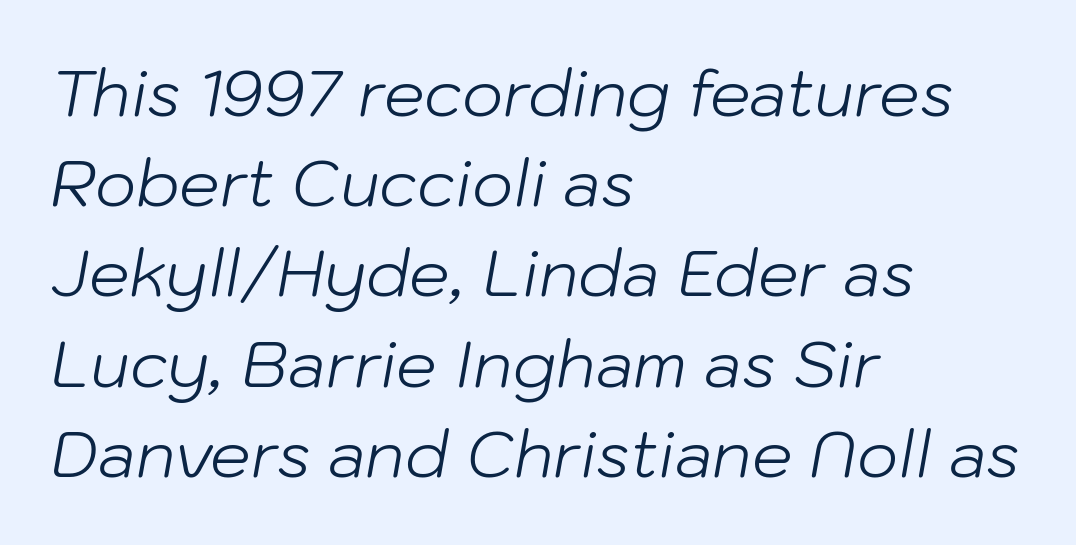
Q: Is the text bold? A: No.
Q: Is the text italic (slanted)? A: Yes, it leans right by about 10 degrees.
Q: Is the text underlined? A: No.
Q: How is the paragraph aligned? A: Left-aligned.
Q: Is the spacing between letters normal or unusually wide? A: Normal.
Q: Is the spacing between lines tight, normal or loose? A: Normal.
Q: Width (condensed, normal, or wide)? A: Normal.
Q: Stroke contrast? A: Low.
Q: x-height? A: Medium.
Q: Monospaced? A: No.
